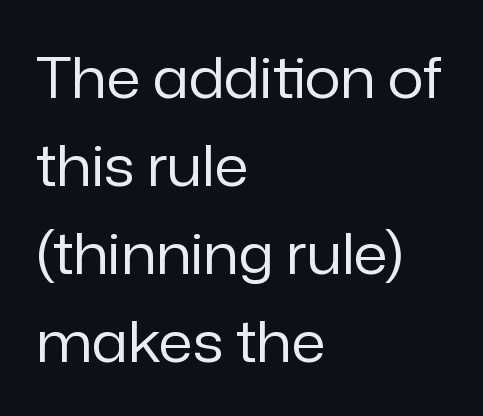
The letters advance in unequal steps, a hallmark of proportional type. The compositor pushed each line to the left boundary. The type is set solid horizontally, with unmodified tracking. The space beneath each line is pristine and unruled. You can tell from the bare stems that sans-serif type was used. The passage shown stacks its lines at a standard gap.
